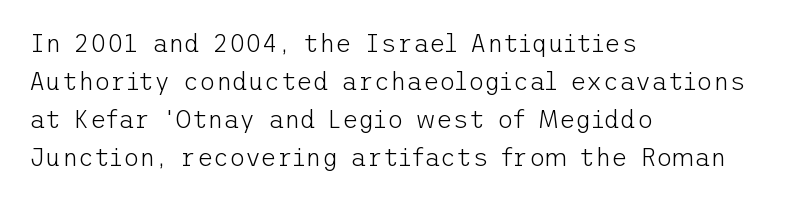
{"italic": "no", "bold": "no", "underline": "no", "align": "left", "line_spacing": "normal", "line_spacing_ratio": 1.52, "letter_spacing": "normal", "letter_spacing_em": 0.0, "glyph_px": 25}
